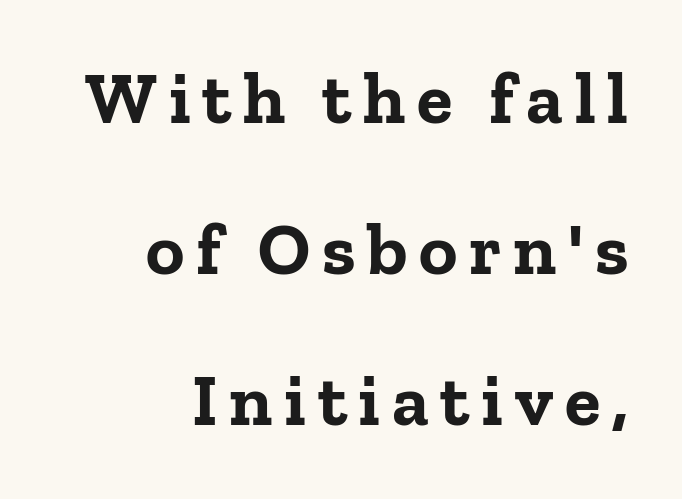
{"serif": "yes", "italic": "no", "bold": "yes", "weight": "bold", "width": "normal", "stroke_contrast": "low", "x_height": "medium", "monospaced": "no", "underline": "no", "align": "right", "line_spacing": "loose", "line_spacing_ratio": 2.07, "glyph_px": 73}
